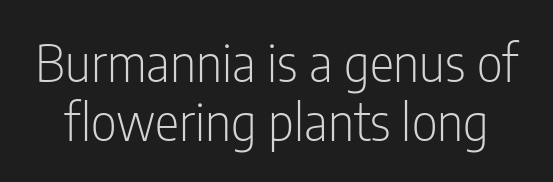
The image shows 51 px light, condensed sans-serif type, upright; set tight line spacing (1.15x), normal letter spacing, not underlined; low stroke contrast and a medium x-height.
